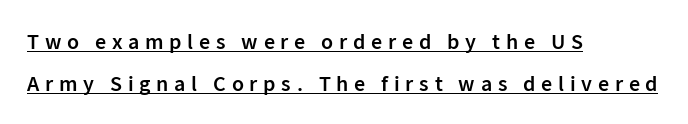
Honestly, the underline is the first thing you notice here. Italic? Not at all — the glyphs are vertical. As a designer I'd log this as weight 600, semibold. The block of text is sparse from top to bottom, with ample space between rows.
